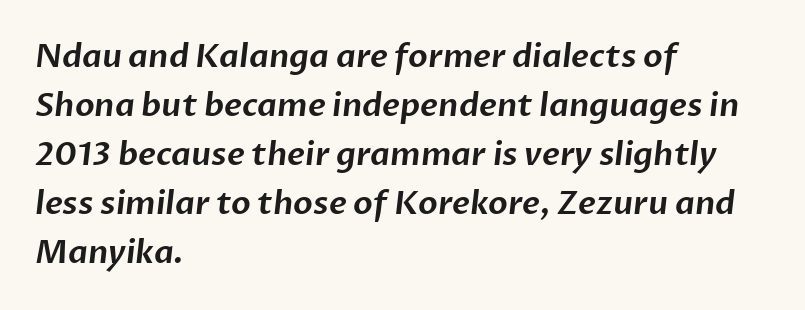
The image shows 32 px sans-serif type; set left-aligned, normal line spacing (1.53x), normal letter spacing, not underlined; low stroke contrast and a medium x-height.
